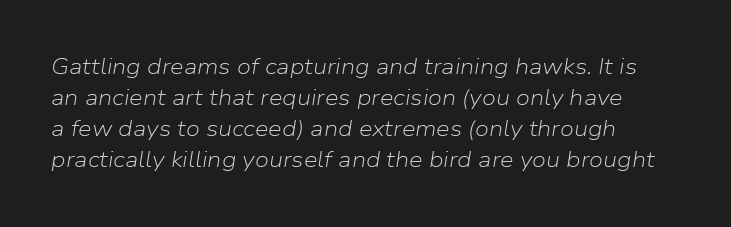
Is the stroke heavy? The answer is a plain regular-or-lighter. Look at the tracking — it's just the regular setting, nothing added. The space beneath each line is pristine and unruled. If you drew a line through each stem, it would be angled. In CSS terms this would be text-align: left.
